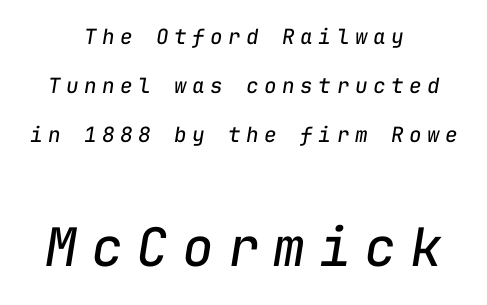
Q: Is the text bold? A: No.
Q: Is the text italic (slanted)? A: Yes, it leans right by about 9 degrees.
Q: Is the text underlined? A: No.
Q: How is the paragraph aligned? A: Centered.
Q: Is the spacing between letters normal or unusually wide? A: Unusually wide.
Q: Is the spacing between lines tight, normal or loose? A: Loose.
Q: Which block of text is set in a larger size, the first (top) or the second (bottom)? A: The second (bottom) one.
Q: Width (condensed, normal, or wide)? A: Normal.
Q: Stroke contrast? A: Low.
Q: x-height? A: Medium.
Q: Monospaced? A: Yes.
